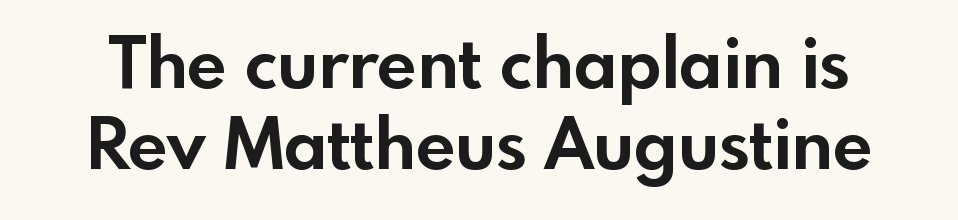
Q: Is the text bold? A: Yes.
Q: Is the text italic (slanted)? A: No, it is upright.
Q: Is the typeface a serif or a sans-serif typeface? A: Sans-serif.
Q: Is the text underlined? A: No.
Q: Is the spacing between letters normal or unusually wide? A: Normal.
Q: Width (condensed, normal, or wide)? A: Normal.
Q: x-height? A: Small.
Q: Monospaced? A: No.
